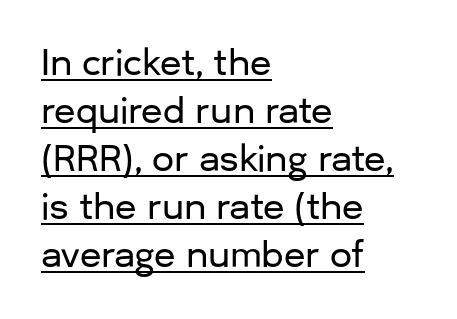
{"serif": "no", "italic": "no", "width": "normal", "stroke_contrast": "low", "x_height": "medium", "monospaced": "no", "underline": "yes", "align": "left", "line_spacing": "normal", "line_spacing_ratio": 1.37, "letter_spacing": "normal", "letter_spacing_em": 0.0, "glyph_px": 35}
